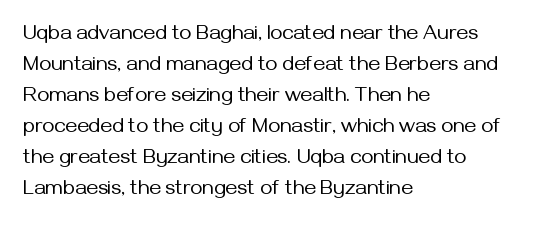
Q: Is the text bold? A: No.
Q: Is the text italic (slanted)? A: No, it is upright.
Q: Is the text underlined? A: No.
Q: How is the paragraph aligned? A: Left-aligned.
Q: Is the spacing between letters normal or unusually wide? A: Normal.
Q: Is the spacing between lines tight, normal or loose? A: Normal.
